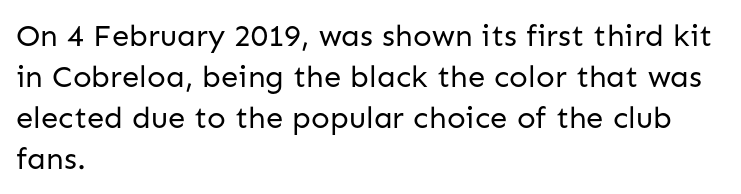
{"serif": "no", "italic": "no", "bold": "no", "weight": "regular", "width": "normal", "stroke_contrast": "low", "x_height": "medium", "monospaced": "no", "underline": "no", "align": "left", "line_spacing": "normal", "line_spacing_ratio": 1.32, "letter_spacing": "normal", "letter_spacing_em": 0.0, "glyph_px": 31}
